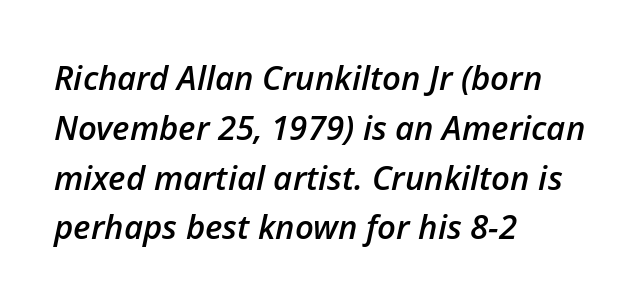
The image shows 33 px semibold type, italic (leaning right); set left-aligned, normal line spacing (1.51x), normal letter spacing, not underlined; low stroke contrast and a medium x-height.
